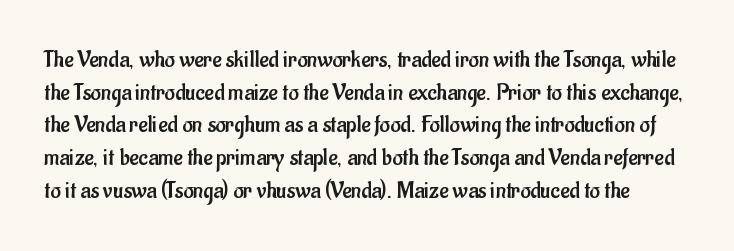
The image shows 25 px text type, upright; set normal line spacing (1.31x), normal letter spacing, not underlined.
